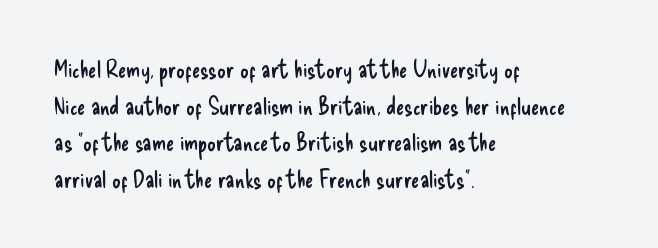
The image shows 24 px text type, upright; set left-aligned, normal line spacing (1.53x), normal letter spacing, not underlined.
